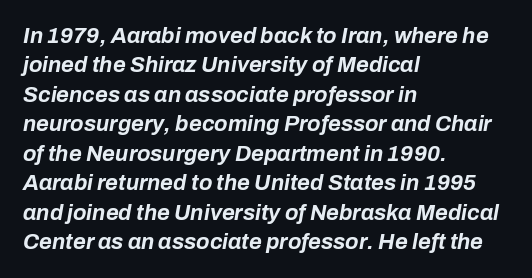
The image shows 22 px bold type, italic (leaning right); set left-aligned, normal line spacing (1.34x), normal letter spacing, not underlined.
